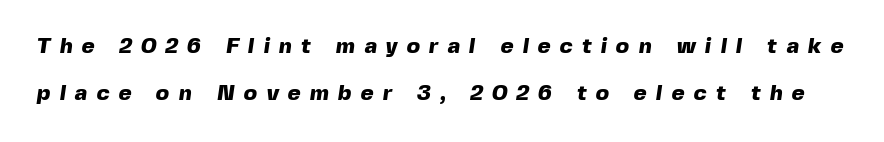
The space between consecutive lines is lavish. This rendering features lettering with no underline. Letter spacing: wide. Compared with an ordinary text face, these strokes are far heavier — a full bold.
